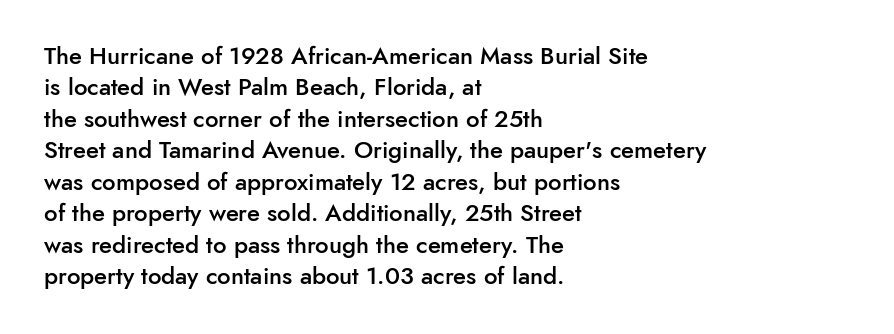
{"italic": "no", "bold": "semi", "underline": "no", "align": "left", "line_spacing": "normal", "line_spacing_ratio": 1.31, "letter_spacing": "normal", "letter_spacing_em": 0.0, "glyph_px": 24}
